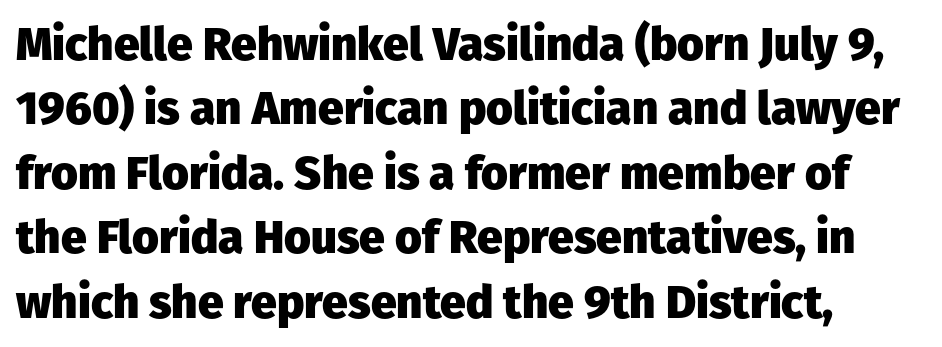
{"serif": "no", "italic": "no", "bold": "yes", "weight": "heavy", "width": "normal", "stroke_contrast": "low", "x_height": "medium", "monospaced": "no", "underline": "no", "align": "left", "line_spacing": "normal", "line_spacing_ratio": 1.4, "letter_spacing": "normal", "letter_spacing_em": 0.0, "glyph_px": 46}
